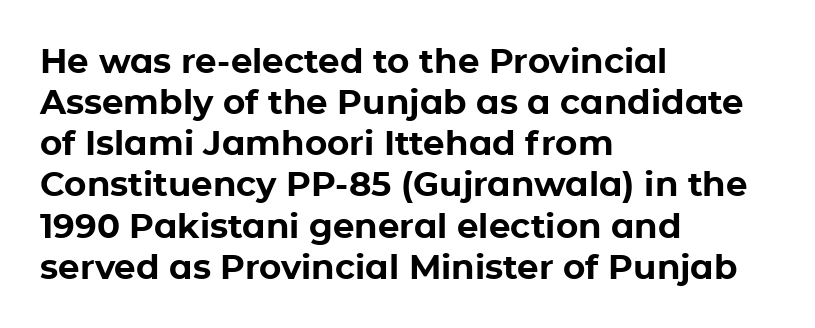
Q: Is the text bold? A: Yes.
Q: Is the text italic (slanted)? A: No, it is upright.
Q: Is the typeface a serif or a sans-serif typeface? A: Sans-serif.
Q: Is the text underlined? A: No.
Q: How is the paragraph aligned? A: Left-aligned.
Q: Is the spacing between letters normal or unusually wide? A: Normal.
Q: Width (condensed, normal, or wide)? A: Normal.
Q: Stroke contrast? A: Low.
Q: x-height? A: Medium.
Q: Monospaced? A: No.
